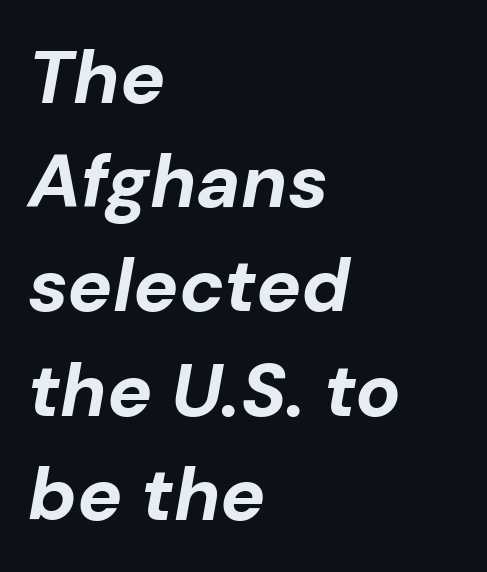
{"italic": "yes", "lean": "right", "slant_degrees": 10, "bold": "yes", "weight": "bold", "width": "normal", "stroke_contrast": "low", "x_height": "medium", "monospaced": "no", "underline": "no", "align": "left", "line_spacing": "normal", "line_spacing_ratio": 1.39, "letter_spacing": "normal", "letter_spacing_em": 0.0, "glyph_px": 75}
